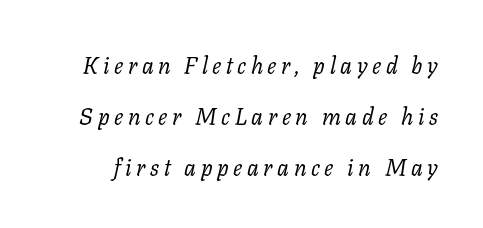
Q: Is the text bold? A: No.
Q: Is the text italic (slanted)? A: Yes, it leans right by about 11 degrees.
Q: Is the text underlined? A: No.
Q: Is the spacing between letters normal or unusually wide? A: Unusually wide.
Q: Is the spacing between lines tight, normal or loose? A: Loose.
